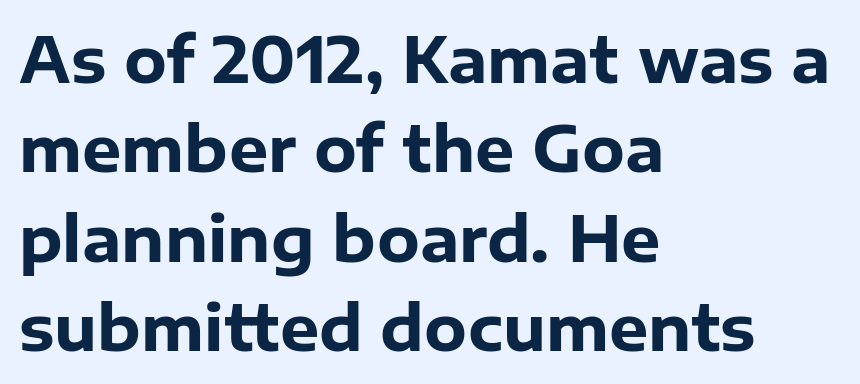
Upright lettering throughout. You could call the tracking neutral — neither tight nor loose. These lines are rendered in a variable-pitch font. Only glyphs here, with clear space below each row. Regarding serifs, this sample does without them.
